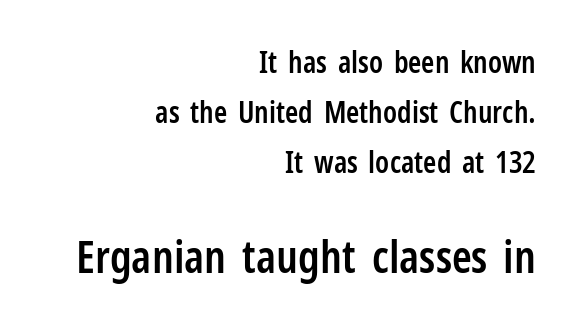
The image shows 45 px semibold, condensed sans-serif type, upright; set right-aligned, normal line spacing (1.66x), normal letter spacing, not underlined; the second (bottom) block is 1.5x larger; low stroke contrast and a medium x-height.
